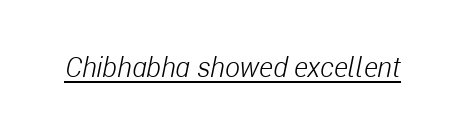
Q: Is the text bold? A: No.
Q: Is the text italic (slanted)? A: Yes, it leans right by about 11 degrees.
Q: Is the text underlined? A: Yes.
Q: Is the spacing between letters normal or unusually wide? A: Normal.
Q: Width (condensed, normal, or wide)? A: Condensed.
Q: Stroke contrast? A: Low.
Q: x-height? A: Medium.
Q: Monospaced? A: No.
